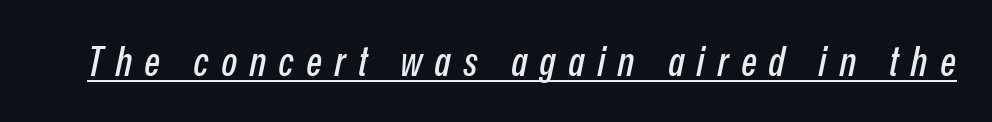
The image shows 41 px condensed type, italic (leaning right); set unusually wide letter spacing (+0.31 em), underlined; low stroke contrast and a medium x-height.
